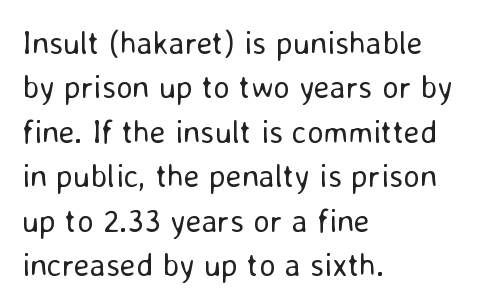
The image shows 32 px regular-weight sans-serif type, upright; set left-aligned, normal line spacing (1.39x), normal letter spacing, not underlined; low stroke contrast and a medium x-height.
